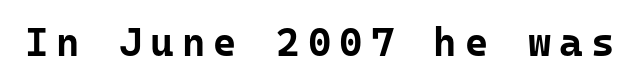
{"serif": "no", "italic": "no", "bold": "yes", "weight": "bold", "width": "normal", "stroke_contrast": "low", "x_height": "medium", "underline": "no", "letter_spacing": "wide", "letter_spacing_em": 0.2, "glyph_px": 40}
